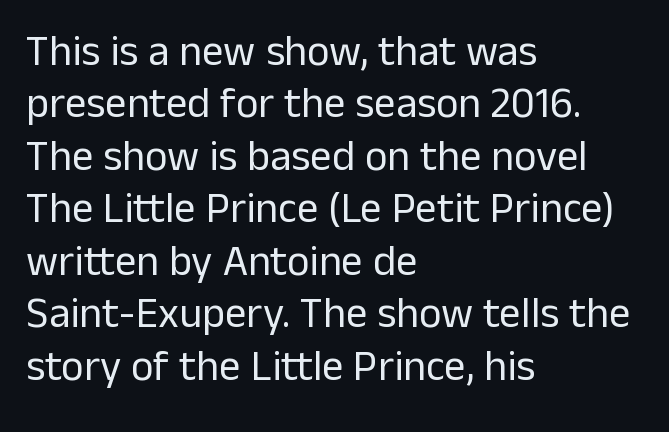
Q: Is the text bold? A: No.
Q: Is the text italic (slanted)? A: No, it is upright.
Q: Is the typeface a serif or a sans-serif typeface? A: Sans-serif.
Q: Is the text underlined? A: No.
Q: How is the paragraph aligned? A: Left-aligned.
Q: Is the spacing between letters normal or unusually wide? A: Normal.
Q: Width (condensed, normal, or wide)? A: Normal.
Q: Stroke contrast? A: Low.
Q: x-height? A: Medium.
Q: Monospaced? A: No.
